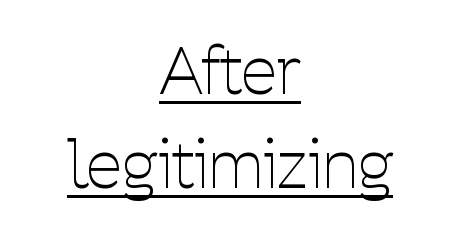
The image shows 65 px thin, condensed sans-serif type, upright; set centered, normal line spacing (1.44x), normal letter spacing, underlined; low stroke contrast and a medium x-height.
